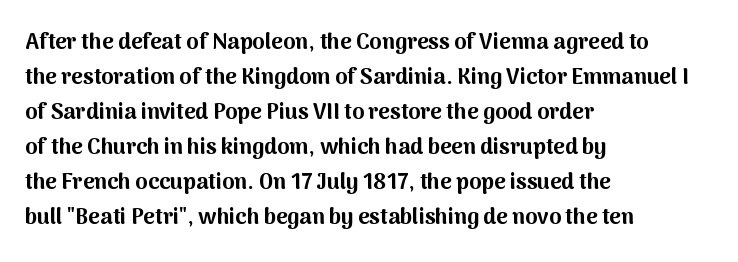
Q: Is the text bold? A: Yes.
Q: Is the text italic (slanted)? A: No, it is upright.
Q: Is the text underlined? A: No.
Q: How is the paragraph aligned? A: Left-aligned.
Q: Is the spacing between letters normal or unusually wide? A: Normal.
Q: Is the spacing between lines tight, normal or loose? A: Normal.
